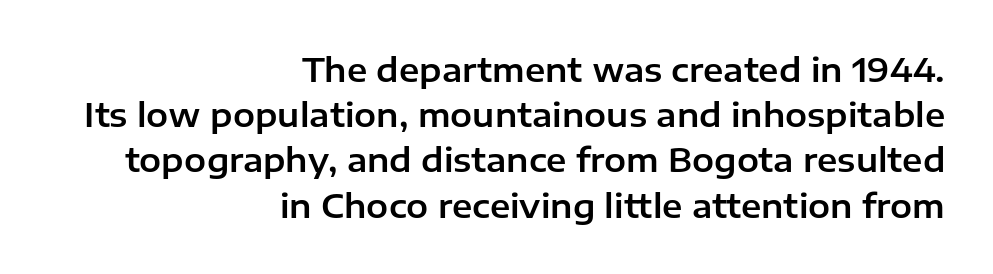
If you measured baseline to baseline, you'd find a middling distance. The passage shown is not underscored anywhere. Each word holds together tightly as a unit, with standard inter-letter gaps. Do the letters lean? They stand straight. Character widths vary here, with narrow letters taking less room than wide ones.
